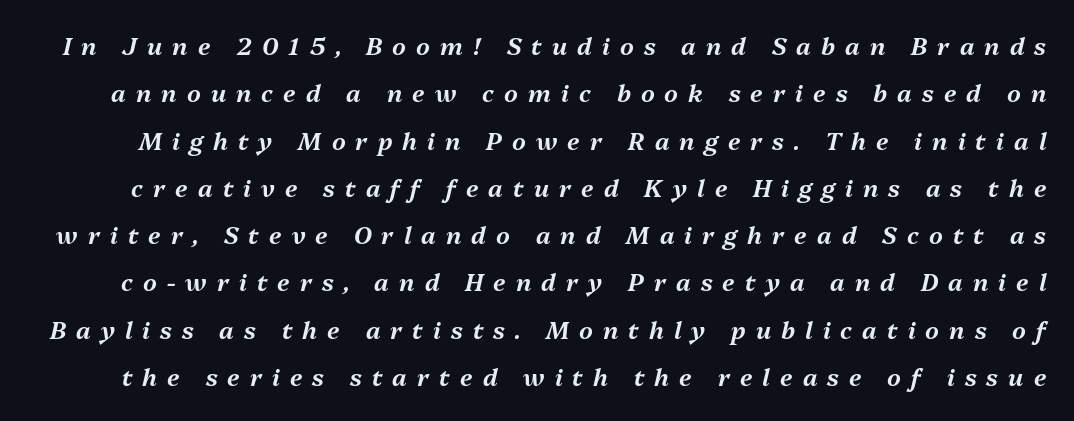
The image shows 24 px text type, italic (leaning right); set loose line spacing (1.97x), unusually wide letter spacing (+0.42 em), not underlined.
